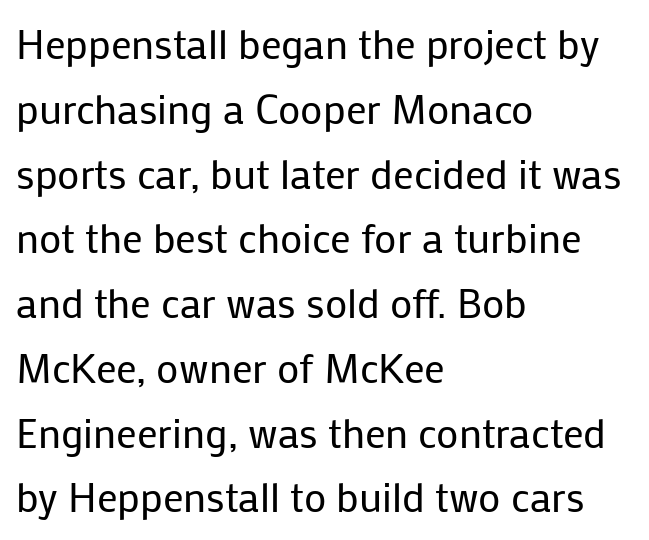
The specimen reads as upright at a glance. The passage shown is not underscored anywhere. Looks like regular typesetting: each glyph gets only the width it needs. The characters display no serif detailing; their extremities are plain.
